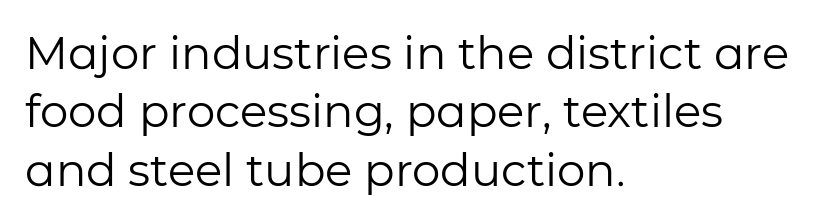
Q: Is the text bold? A: No.
Q: Is the text italic (slanted)? A: No, it is upright.
Q: Is the typeface a serif or a sans-serif typeface? A: Sans-serif.
Q: Is the text underlined? A: No.
Q: How is the paragraph aligned? A: Left-aligned.
Q: Is the spacing between letters normal or unusually wide? A: Normal.
Q: Is the spacing between lines tight, normal or loose? A: Normal.
Q: Width (condensed, normal, or wide)? A: Normal.
Q: Stroke contrast? A: Low.
Q: x-height? A: Medium.
Q: Monospaced? A: No.
